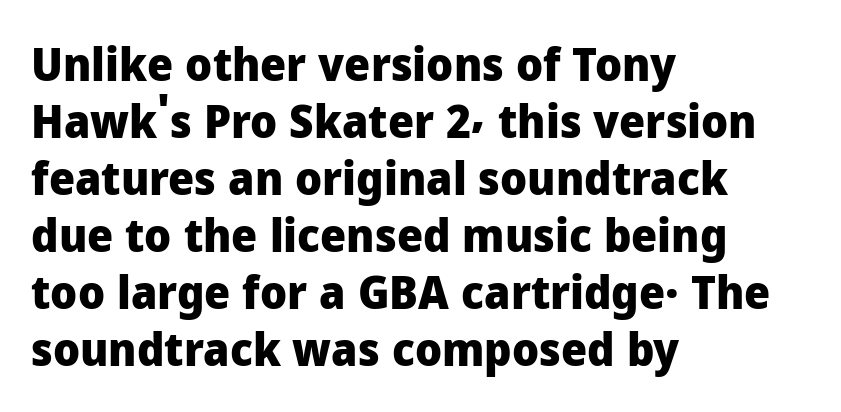
Q: Is the text bold? A: Yes.
Q: Is the text italic (slanted)? A: No, it is upright.
Q: Is the typeface a serif or a sans-serif typeface? A: Sans-serif.
Q: Is the text underlined? A: No.
Q: How is the paragraph aligned? A: Left-aligned.
Q: Is the spacing between letters normal or unusually wide? A: Normal.
Q: Width (condensed, normal, or wide)? A: Normal.
Q: Stroke contrast? A: Low.
Q: x-height? A: Medium.
Q: Monospaced? A: No.
